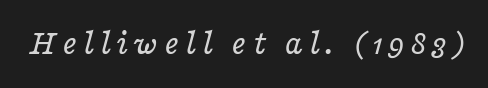
{"serif": "yes", "italic": "yes", "lean": "right", "slant_degrees": 16, "bold": "no", "weight": "regular", "width": "wide", "stroke_contrast": "low", "x_height": "medium", "monospaced": "no", "underline": "no", "glyph_px": 36}
